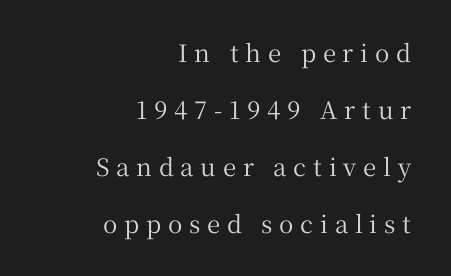
{"italic": "no", "underline": "no", "align": "right", "line_spacing": "loose", "line_spacing_ratio": 2.37, "letter_spacing": "wide", "letter_spacing_em": 0.28, "glyph_px": 24}
